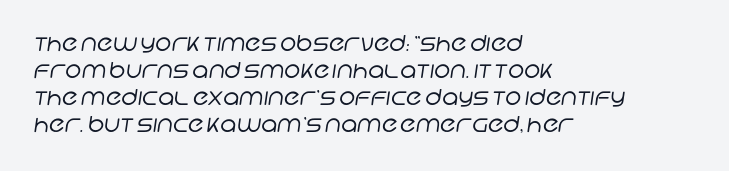
The image shows 22 px text type; set left-aligned, line spacing 1.23x, normal letter spacing, not underlined.
